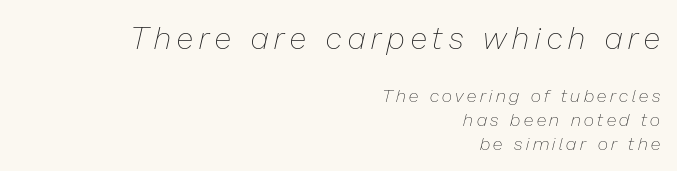
Q: Is the text bold? A: No.
Q: Is the text italic (slanted)? A: Yes, it leans right by about 13 degrees.
Q: Is the text underlined? A: No.
Q: How is the paragraph aligned? A: Right-aligned.
Q: Is the spacing between letters normal or unusually wide? A: Unusually wide.
Q: Is the spacing between lines tight, normal or loose? A: Normal.
Q: Which block of text is set in a larger size, the first (top) or the second (bottom)? A: The first (top) one.
Q: Width (condensed, normal, or wide)? A: Normal.
Q: Stroke contrast? A: Low.
Q: x-height? A: Medium.
Q: Monospaced? A: No.
